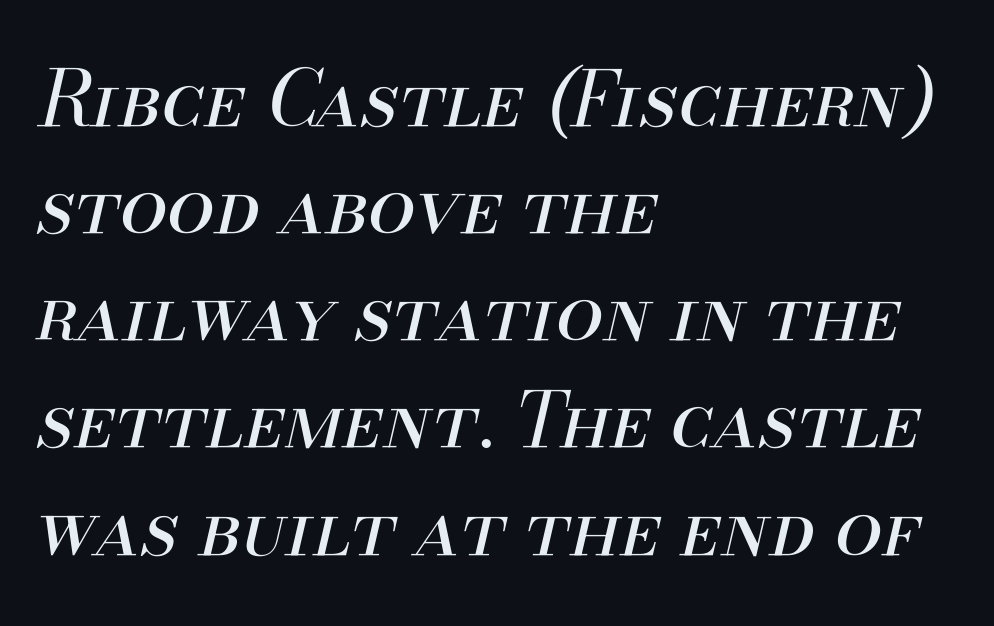
The image shows 76 px regular-weight type, italic (leaning right); set left-aligned, normal line spacing (1.41x), normal letter spacing, not underlined; medium stroke contrast and a small x-height.
